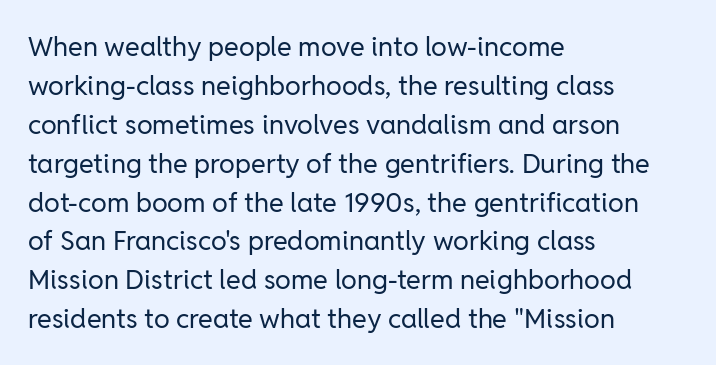
The image shows 27 px text type, upright; set left-aligned, normal line spacing (1.44x), normal letter spacing, not underlined.
